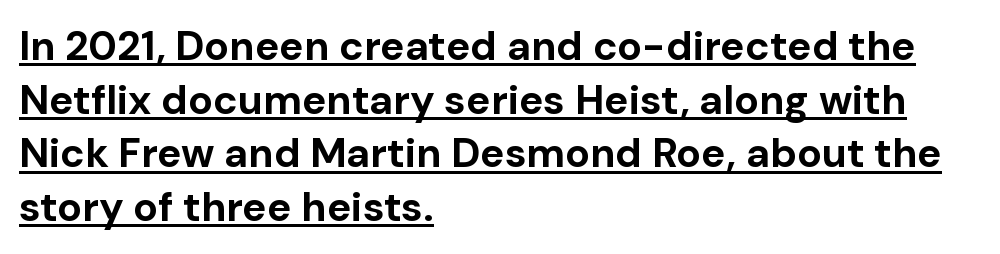
A typesetter would call this proportional, since set widths differ per character. A sans-serif font was chosen for this passage. Is the block centered? No — it sits flush against the left margin. Style check: upright. Interline gaps are of average width in this sample.
